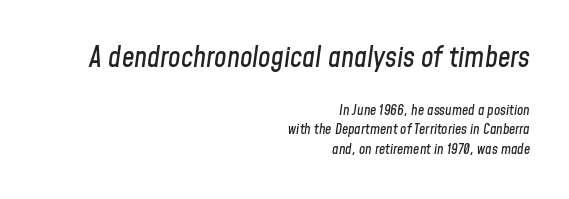
Whoever set this chose a conventional vertical rhythm. Emphasis-style slanted type is in use. Size hierarchy here favors the leading block over the trailing one. Looks like regular typesetting: each glyph gets only the width it needs. This rendering features lettering with no underline.
